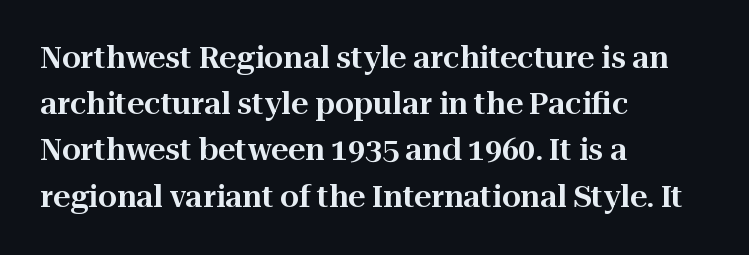
Between one letter and the next there's only the usual sliver of space. Quick note: interline space is typical. No word sits above an underline. The characters display serif detailing at their extremities. It's the straight-up-and-down kind of type. These lines are set flush left with a ragged right edge.
